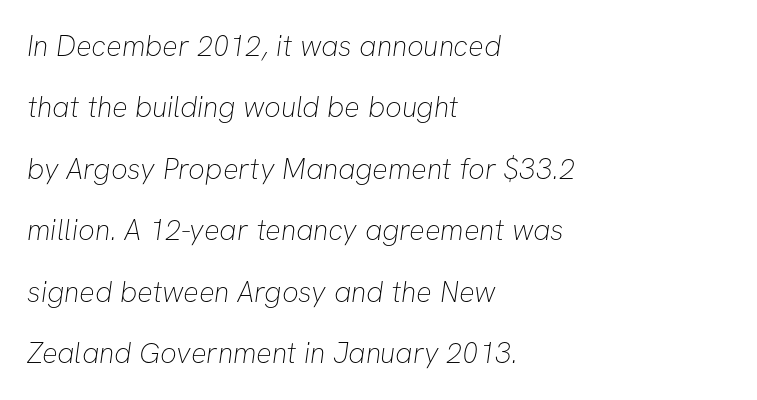
The rendering shows plain stroke endings on the letterforms — a sans-serif design. Is the letter spacing exaggerated? No — it looks like the ordinary default. The lines are quadded left. Looks like regular typesetting: each glyph gets only the width it needs.
